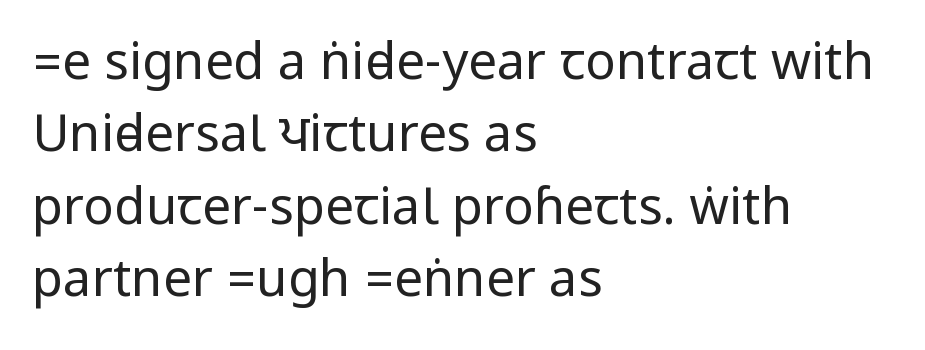
Q: Is the text bold? A: No.
Q: Is the text italic (slanted)? A: No, it is upright.
Q: Is the typeface a serif or a sans-serif typeface? A: Sans-serif.
Q: Is the text underlined? A: No.
Q: How is the paragraph aligned? A: Left-aligned.
Q: Is the spacing between letters normal or unusually wide? A: Normal.
Q: Is the spacing between lines tight, normal or loose? A: Normal.
Q: Width (condensed, normal, or wide)? A: Condensed.
Q: Stroke contrast? A: Low.
